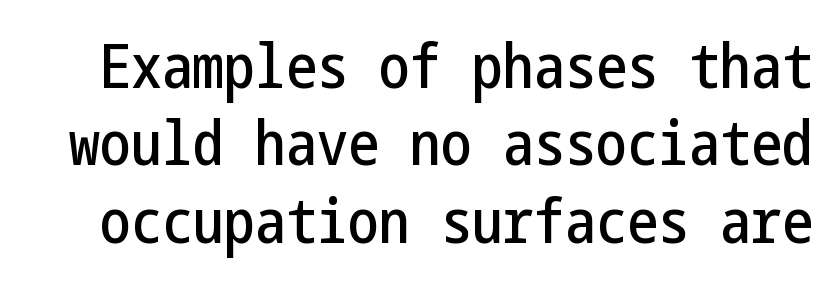
Standard letterfit; no display-style spreading of the glyphs. Ordinary non-slanted type is in use. Baseline-to-baseline distance is the conventional proportion of letter height. Rule under the text: the space is simply empty. Note: no serifs on the glyphs.
